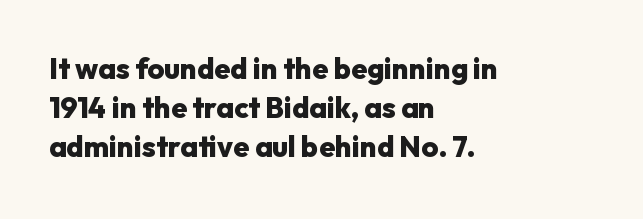
Q: Is the text bold? A: Yes.
Q: Is the text italic (slanted)? A: No, it is upright.
Q: Is the typeface a serif or a sans-serif typeface? A: Sans-serif.
Q: Is the text underlined? A: No.
Q: How is the paragraph aligned? A: Left-aligned.
Q: Is the spacing between letters normal or unusually wide? A: Normal.
Q: Is the spacing between lines tight, normal or loose? A: Normal.
Q: Width (condensed, normal, or wide)? A: Normal.
Q: Stroke contrast? A: Low.
Q: x-height? A: Medium.
Q: Monospaced? A: No.
